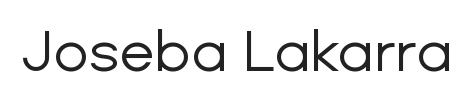
{"serif": "no", "italic": "no", "bold": "no", "weight": "regular", "width": "normal", "stroke_contrast": "low", "x_height": "medium", "monospaced": "no", "underline": "no", "letter_spacing": "normal", "letter_spacing_em": 0.0, "glyph_px": 57}
